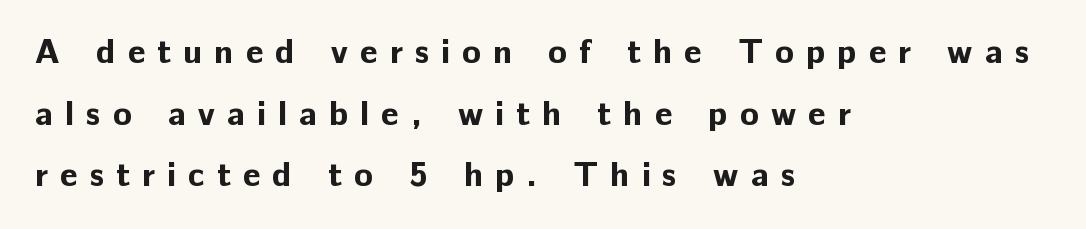
The image shows 34 px bold sans-serif type, upright; set left-aligned, line spacing 1.81x, unusually wide letter spacing (+0.36 em), not underlined; low stroke contrast and a medium x-height.
